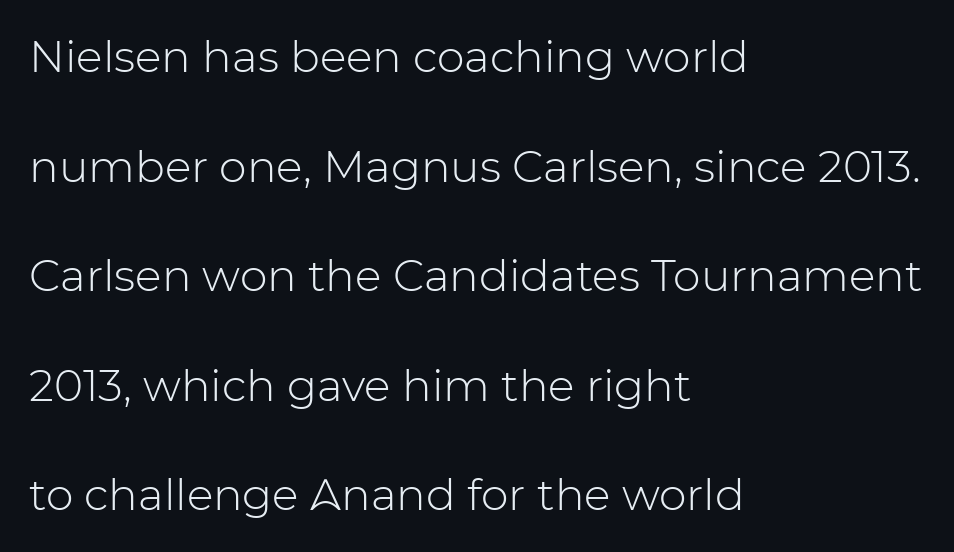
{"serif": "no", "italic": "no", "bold": "no", "weight": "light", "width": "normal", "stroke_contrast": "low", "x_height": "medium", "monospaced": "no", "underline": "no", "align": "left", "line_spacing": "loose", "line_spacing_ratio": 2.49, "letter_spacing": "normal", "letter_spacing_em": 0.0, "glyph_px": 44}
